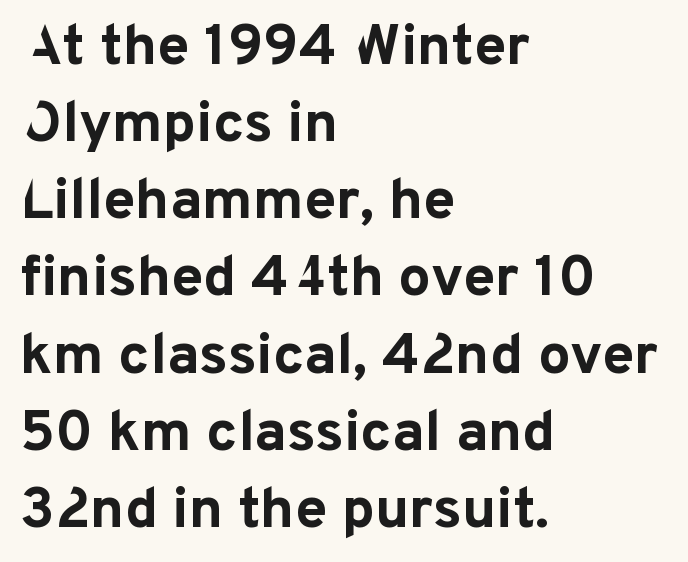
The image shows 58 px bold sans-serif type, upright; set left-aligned, normal line spacing (1.33x), normal letter spacing, not underlined; low stroke contrast and a medium x-height.
